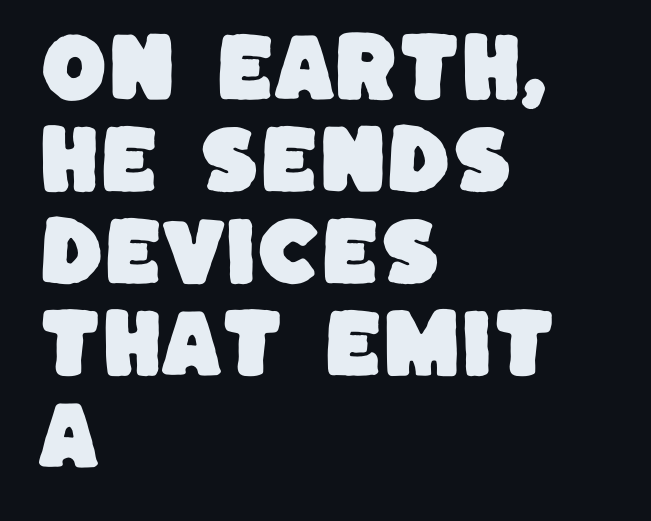
{"serif": "no", "width": "normal", "stroke_contrast": "low", "x_height": "large", "monospaced": "no", "underline": "no", "align": "left", "line_spacing_ratio": 1.21, "letter_spacing": "normal", "letter_spacing_em": 0.0, "glyph_px": 76}
